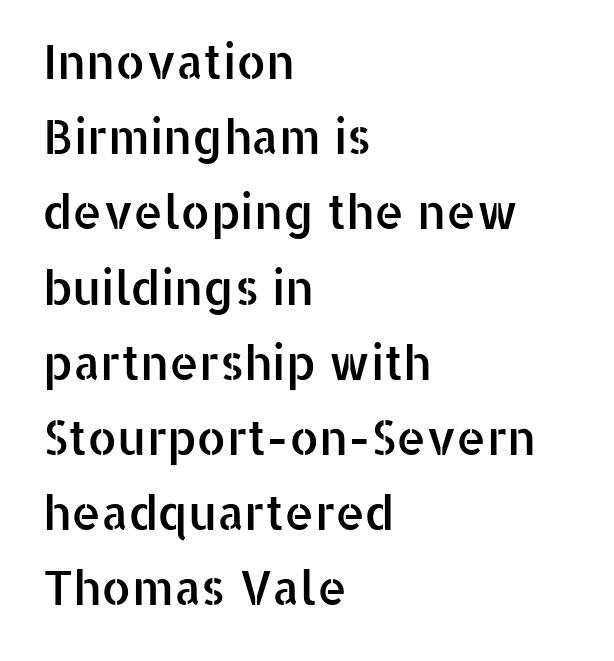
The image shows 47 px sans-serif type, upright; set left-aligned, normal line spacing (1.6x), normal letter spacing, not underlined; low stroke contrast and a medium x-height.
